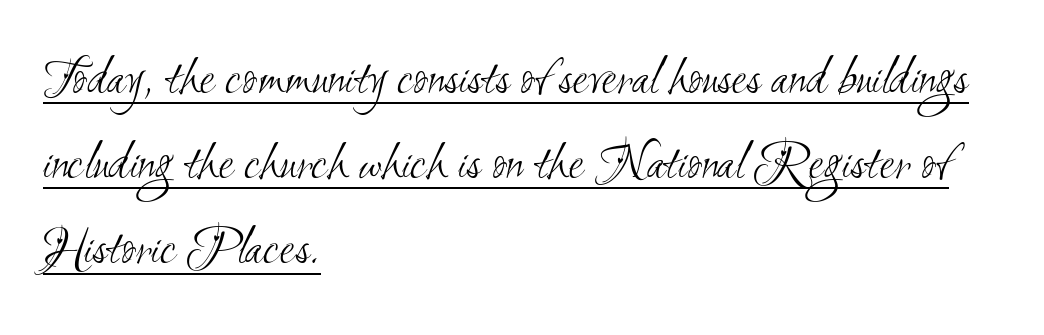
Q: Is the text bold? A: No.
Q: Is the typeface a serif or a sans-serif typeface? A: Sans-serif.
Q: Is the text underlined? A: Yes.
Q: How is the paragraph aligned? A: Left-aligned.
Q: Is the spacing between letters normal or unusually wide? A: Normal.
Q: Is the spacing between lines tight, normal or loose? A: Normal.
Q: Width (condensed, normal, or wide)? A: Condensed.
Q: Stroke contrast? A: Medium.
Q: x-height? A: Small.
Q: Monospaced? A: No.
